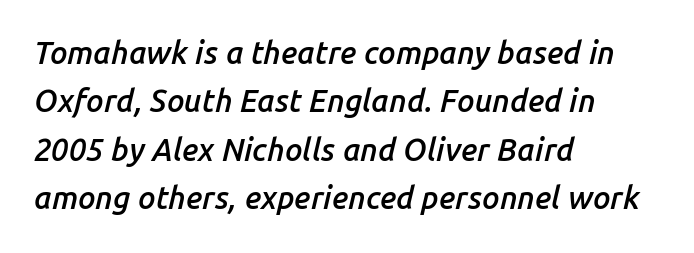
Q: Is the text bold? A: Semi-bold.
Q: Is the text italic (slanted)? A: Yes, it leans right by about 14 degrees.
Q: Is the text underlined? A: No.
Q: How is the paragraph aligned? A: Left-aligned.
Q: Is the spacing between letters normal or unusually wide? A: Normal.
Q: Is the spacing between lines tight, normal or loose? A: Normal.
Q: Width (condensed, normal, or wide)? A: Normal.
Q: Stroke contrast? A: Low.
Q: x-height? A: Medium.
Q: Monospaced? A: No.
